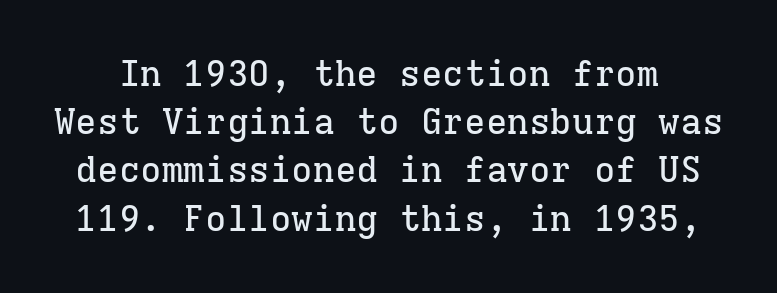
The image shows 36 px serif type, upright, monospaced; set normal line spacing (1.34x), normal letter spacing, not underlined; low stroke contrast and a medium x-height.
